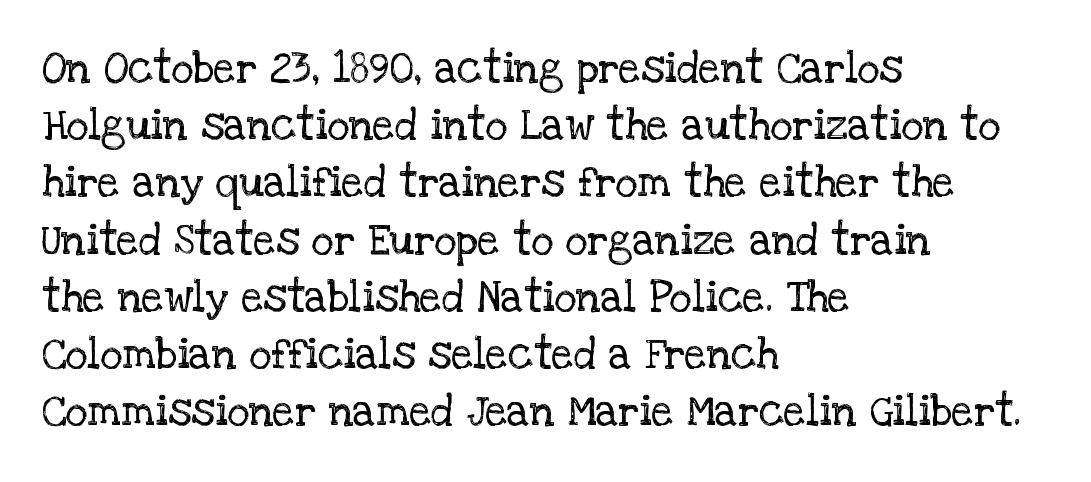
The image shows 43 px regular-weight serif type, upright; set left-aligned, normal line spacing (1.33x), normal letter spacing, not underlined; low stroke contrast and a large x-height.
